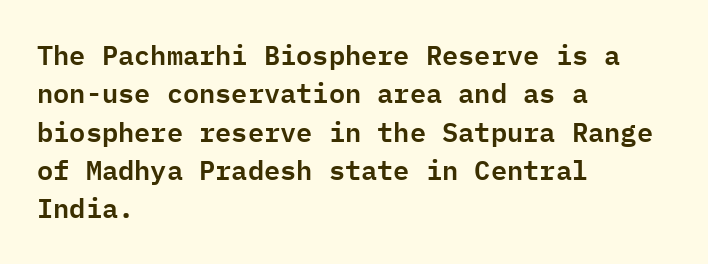
Compared with typical paragraphs, the rows here are spaced about the same. Posture: straight, roman, zero tilt. Inter-character spacing is left at the font's built-in metrics. The space beneath each line is pristine and unruled. The compositor pushed each line to the left boundary.
